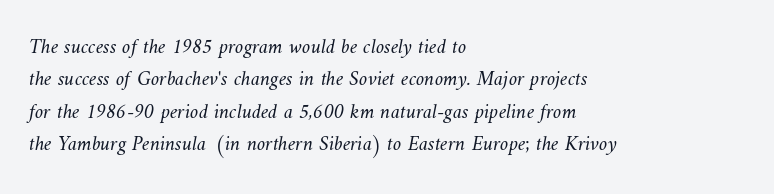
The image shows 21 px text type; set left-aligned, normal line spacing (1.54x), normal letter spacing, not underlined.
